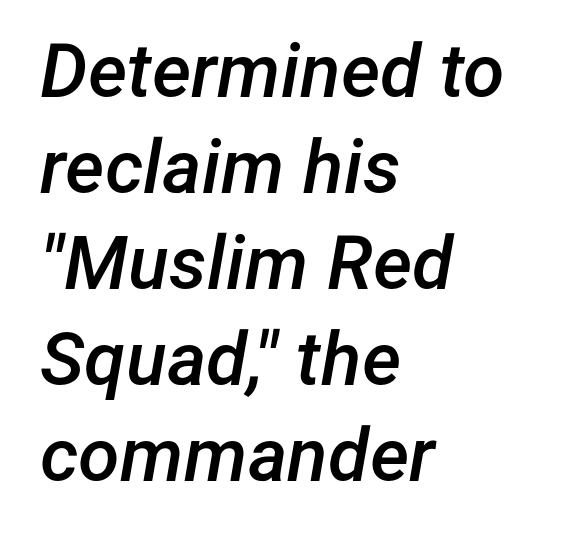
The glyphs look as if they've been sheared to an angle. Whoever set this chose a conventional vertical rhythm. This is the in-between weight designers call semibold or demi. Any mark beneath the type? The region is blank. The type is set solid horizontally, with unmodified tracking.
